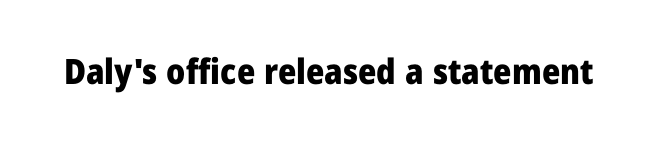
On the weight axis this lands at bold, roughly 700. A typesetter would call this proportional, since set widths differ per character. Spacing between characters is what you'd get straight out of the box. When letters stand straight like this, we call the style roman or upright. The gap between lines stays unmarked.
